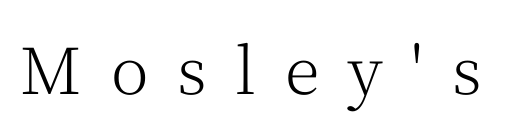
The image shows 64 px light serif type, upright; set unusually wide letter spacing (+0.45 em), not underlined; medium stroke contrast and a medium x-height.
